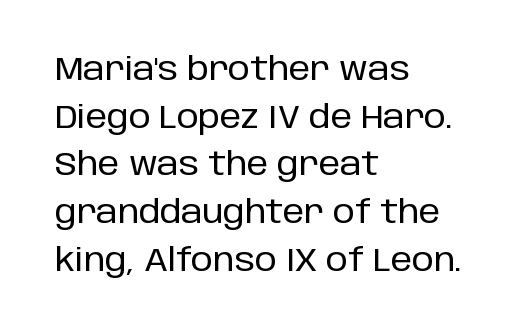
Q: Is the text italic (slanted)? A: No, it is upright.
Q: Is the typeface a serif or a sans-serif typeface? A: Sans-serif.
Q: Is the text underlined? A: No.
Q: How is the paragraph aligned? A: Left-aligned.
Q: Is the spacing between letters normal or unusually wide? A: Normal.
Q: Is the spacing between lines tight, normal or loose? A: Normal.
Q: Width (condensed, normal, or wide)? A: Normal.
Q: Stroke contrast? A: Low.
Q: x-height? A: Large.
Q: Monospaced? A: No.
